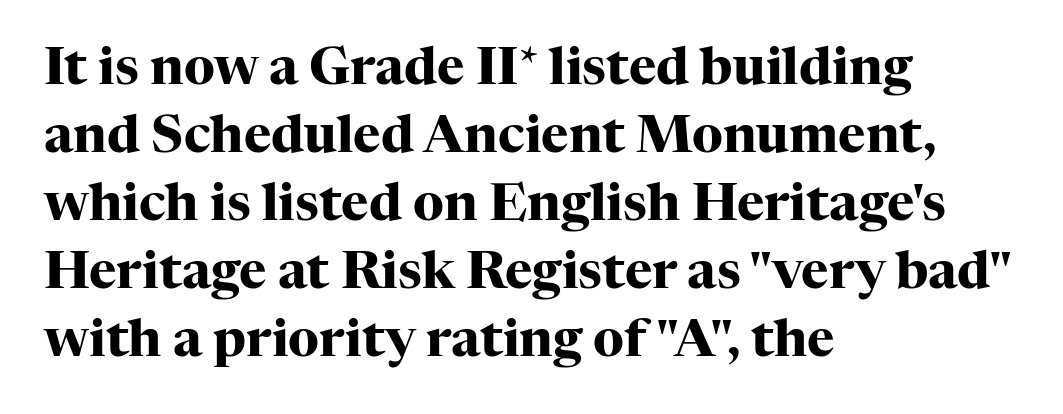
The image shows 52 px heavy serif type, upright; set left-aligned, normal line spacing (1.31x), normal letter spacing, not underlined; high stroke contrast and a medium x-height.
